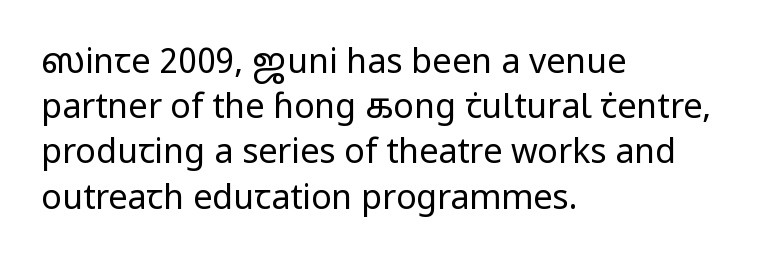
Each row of text sits above clean, open space. Note: no serifs on the glyphs. The passage shown is typed in a proportional face where columns would drift. Italic: no, the glyphs are upright roman. The face used here is rendered with its standard letterfit. Which margin do the lines hug? The left one — the right edge is uneven.
